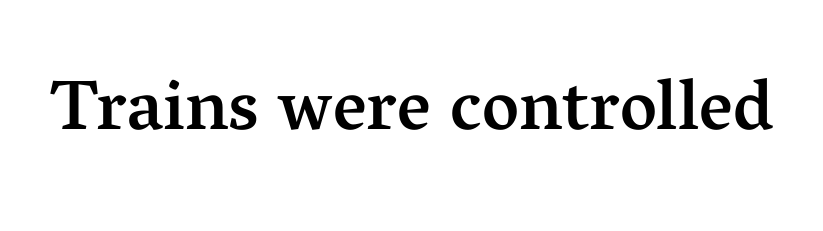
Q: Is the text bold? A: Semi-bold.
Q: Is the text italic (slanted)? A: No, it is upright.
Q: Is the typeface a serif or a sans-serif typeface? A: Serif.
Q: Is the text underlined? A: No.
Q: Is the spacing between letters normal or unusually wide? A: Normal.
Q: Width (condensed, normal, or wide)? A: Normal.
Q: Stroke contrast? A: Medium.
Q: x-height? A: Medium.
Q: Monospaced? A: No.
